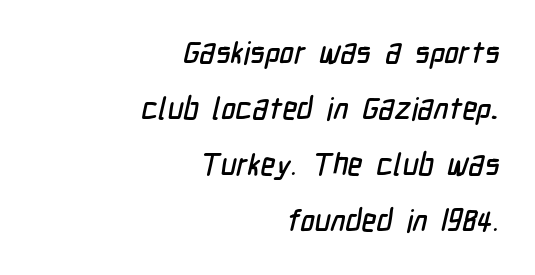
The image shows 31 px condensed sans-serif type; set right-aligned, line spacing 1.81x, normal letter spacing, not underlined; low stroke contrast and a medium x-height.
